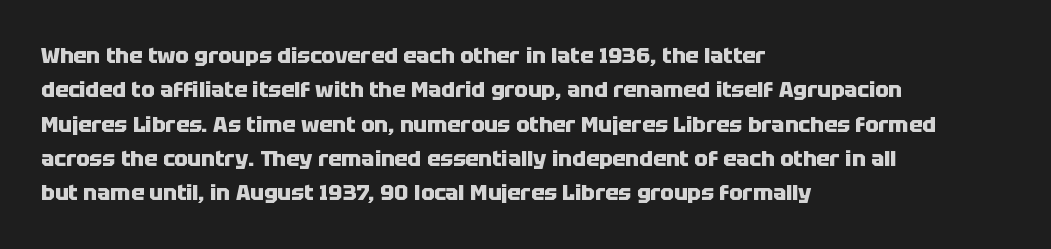
{"italic": "no", "bold": "yes", "underline": "no", "align": "left", "line_spacing": "normal", "line_spacing_ratio": 1.56, "letter_spacing": "normal", "letter_spacing_em": 0.0, "glyph_px": 22}
